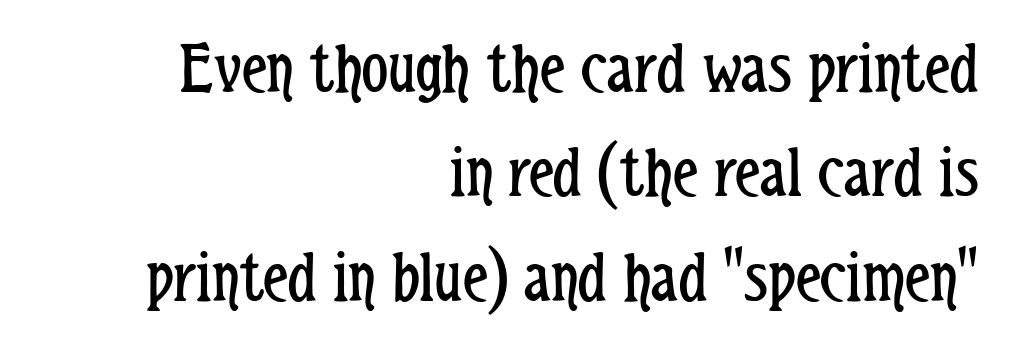
Q: Is the text bold? A: No.
Q: Is the text italic (slanted)? A: No, it is upright.
Q: Is the typeface a serif or a sans-serif typeface? A: Sans-serif.
Q: Is the text underlined? A: No.
Q: How is the paragraph aligned? A: Right-aligned.
Q: Is the spacing between letters normal or unusually wide? A: Normal.
Q: Is the spacing between lines tight, normal or loose? A: Normal.
Q: Width (condensed, normal, or wide)? A: Condensed.
Q: Stroke contrast? A: Low.
Q: x-height? A: Medium.
Q: Monospaced? A: No.
